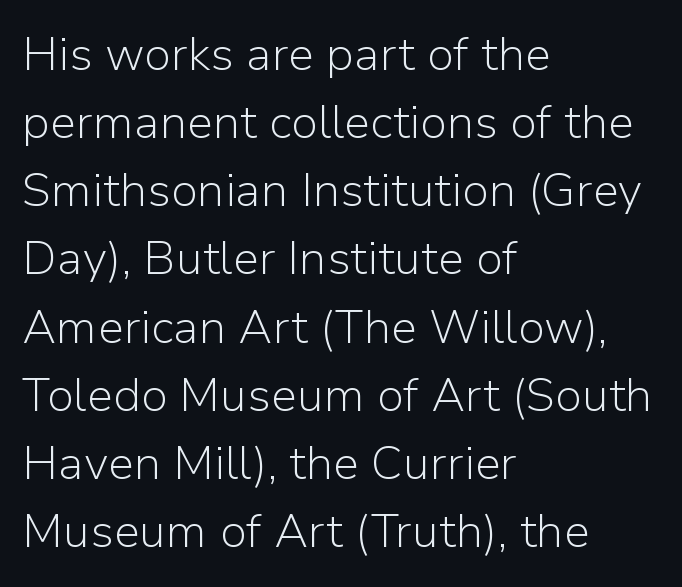
{"serif": "no", "italic": "no", "bold": "no", "weight": "light", "width": "normal", "stroke_contrast": "low", "x_height": "medium", "monospaced": "no", "underline": "no", "align": "left", "line_spacing": "normal", "line_spacing_ratio": 1.45, "letter_spacing": "normal", "letter_spacing_em": 0.0, "glyph_px": 47}
